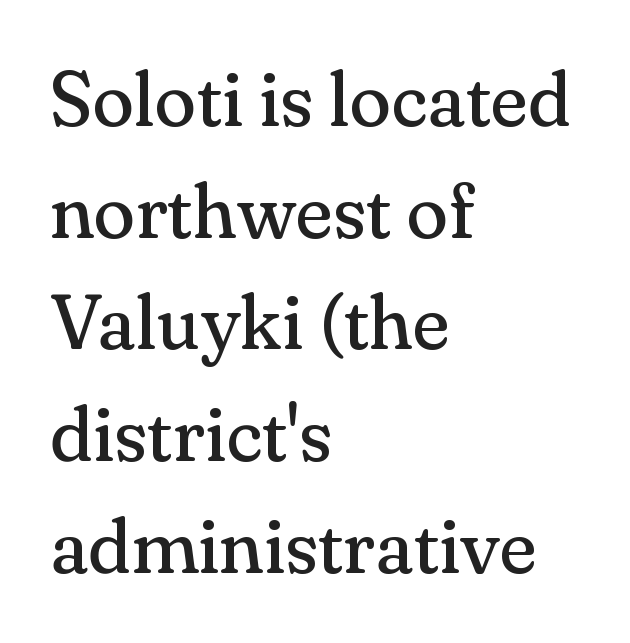
The image shows 77 px regular-weight serif type, upright; set left-aligned, normal line spacing (1.45x), normal letter spacing, not underlined; medium stroke contrast and a small x-height.
